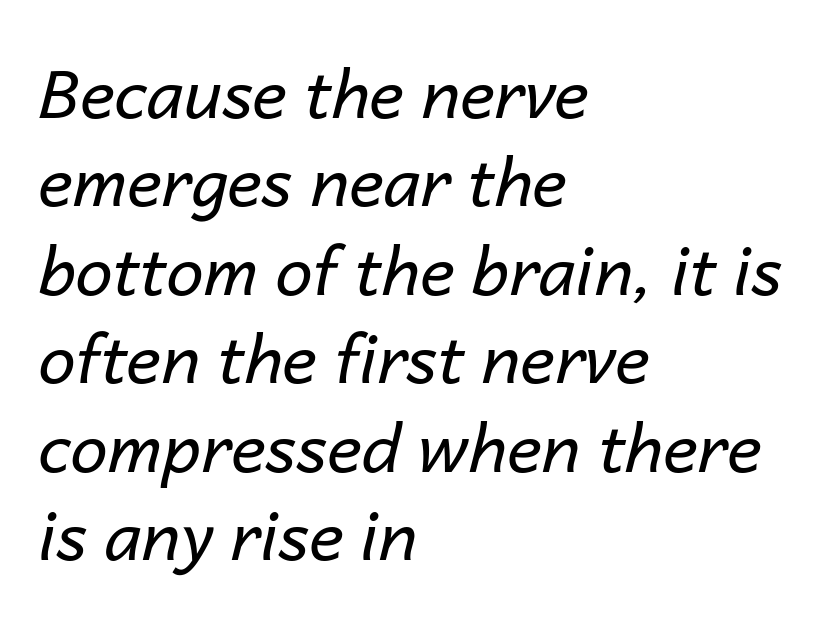
The face used here is proportionally spaced, like ordinary book or web type. Honestly, the letter spacing is just normal — you wouldn't notice it. Whoever set this chose a conventional vertical rhythm. The lettering tilts uniformly, giving the passage an italic look. Unbolded letterforms with no extra heft. Any mark beneath the type? The region is blank.
